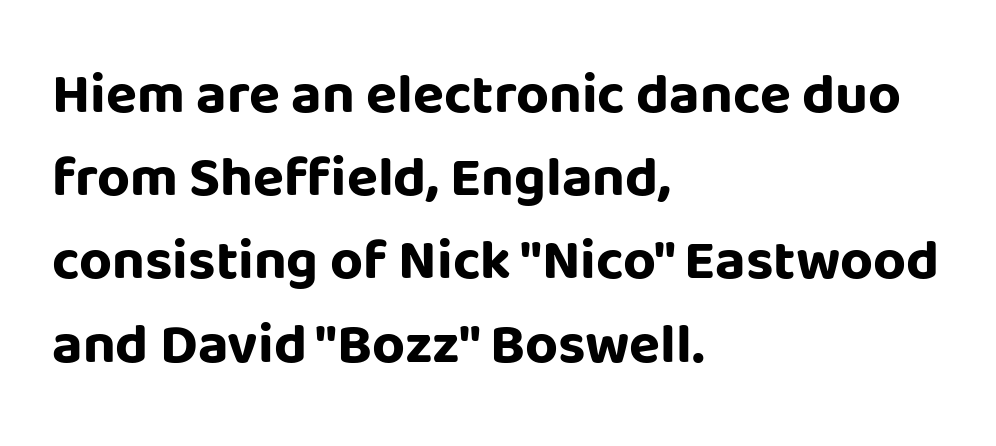
Is the letter spacing exaggerated? No — it looks like the ordinary default. Glance below the letters and you will spot only blank space. The passage shown is typed in a proportional face where columns would drift. Observe the absence of serifs on each vertical stroke in this sample. No italicization has been applied; the sample stays upright.
